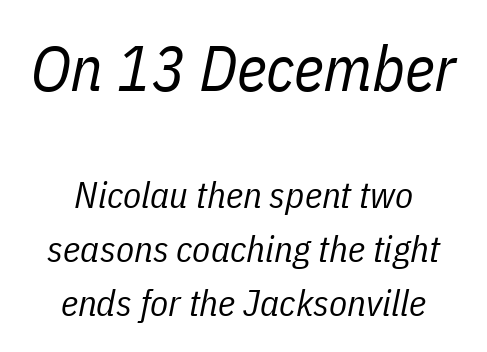
{"italic": "yes", "lean": "right", "slant_degrees": 11, "bold": "no", "weight": "regular", "width": "condensed", "stroke_contrast": "low", "x_height": "medium", "monospaced": "no", "underline": "no", "align": "center", "line_spacing": "normal", "line_spacing_ratio": 1.46, "letter_spacing": "normal", "letter_spacing_em": 0.0, "larger_block": "first", "size_ratio": 1.73, "glyph_px": 64}
